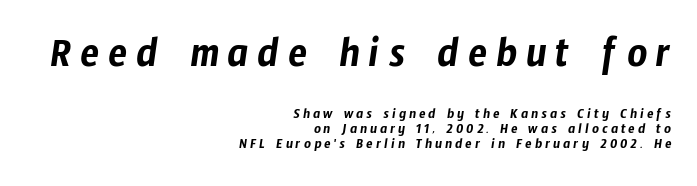
{"serif": "no", "width": "condensed", "stroke_contrast": "low", "x_height": "medium", "monospaced": "no", "underline": "no", "align": "right", "line_spacing": "tight", "line_spacing_ratio": 0.98, "letter_spacing": "wide", "letter_spacing_em": 0.2, "larger_block": "first", "size_ratio": 2.93, "glyph_px": 44}
